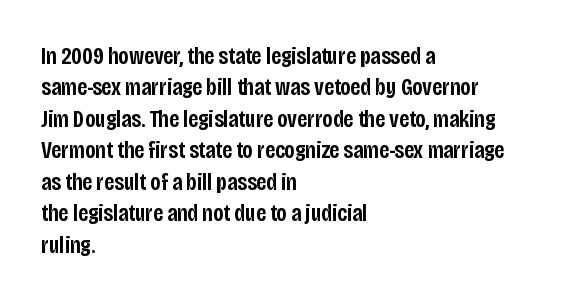
Q: Is the text bold? A: Semi-bold.
Q: Is the text italic (slanted)? A: No, it is upright.
Q: Is the text underlined? A: No.
Q: How is the paragraph aligned? A: Left-aligned.
Q: Is the spacing between letters normal or unusually wide? A: Normal.
Q: Is the spacing between lines tight, normal or loose? A: Normal.
